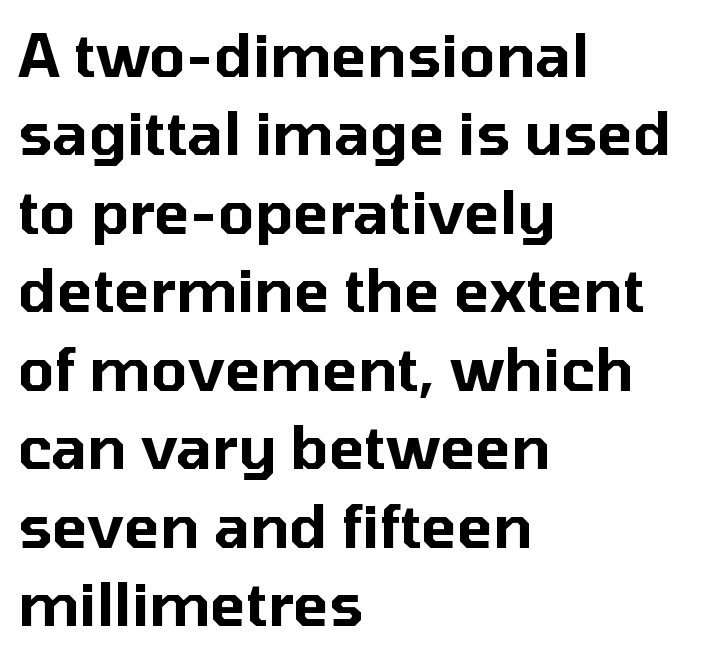
The image shows 59 px sans-serif type, upright; set left-aligned, normal line spacing (1.33x), normal letter spacing, not underlined; low stroke contrast and a medium x-height.
